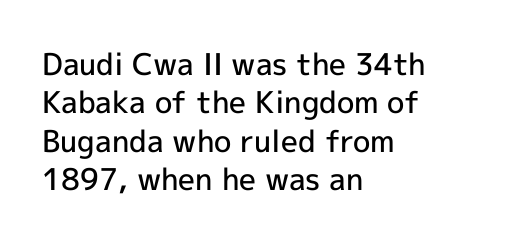
The image shows 30 px semibold sans-serif type, upright; set left-aligned, normal line spacing (1.28x), normal letter spacing, not underlined; a medium x-height.
